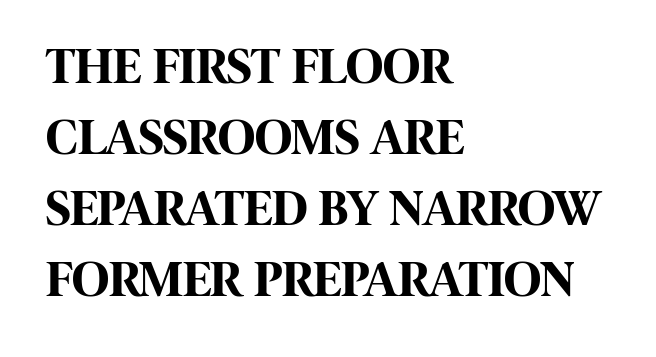
Q: Is the text bold? A: Yes.
Q: Is the text italic (slanted)? A: No, it is upright.
Q: Is the typeface a serif or a sans-serif typeface? A: Sans-serif.
Q: Is the text underlined? A: No.
Q: How is the paragraph aligned? A: Left-aligned.
Q: Is the spacing between letters normal or unusually wide? A: Normal.
Q: Is the spacing between lines tight, normal or loose? A: Normal.
Q: Width (condensed, normal, or wide)? A: Condensed.
Q: Stroke contrast? A: High.
Q: x-height? A: Large.
Q: Monospaced? A: No.
